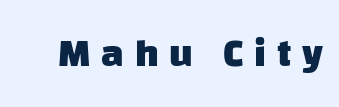
The face used here is rendered with a markedly widened letterfit. The text was rendered using a sans face with plain stroke endings. A typesetter would call this proportional, since set widths differ per character. Beneath every word, the page is bare.
